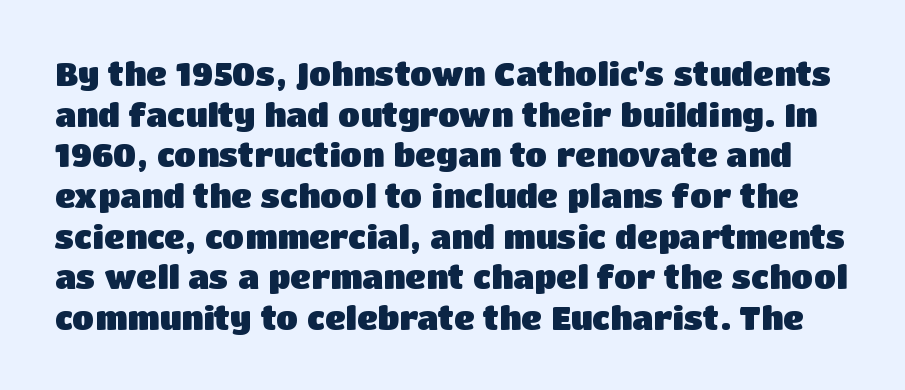
The image shows 32 px heavy sans-serif type, upright; set normal line spacing (1.27x), normal letter spacing, not underlined; low stroke contrast and a large x-height.
